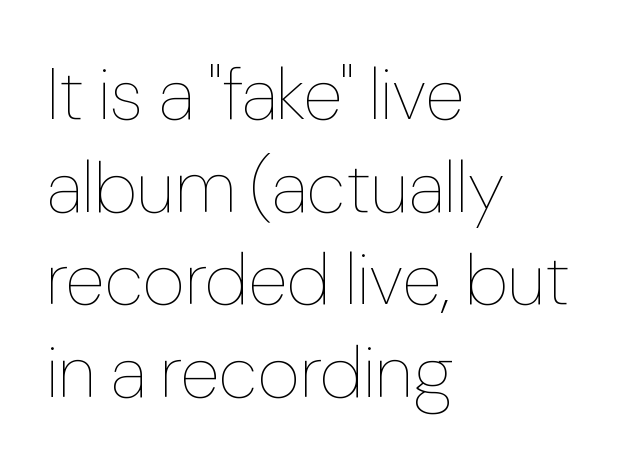
Clear beneath every line of the passage. Varying glyph widths throughout — classic text-font behaviour. Does the copy run flush right? No — it runs flush left. In terms of leading, this rendering sits right in the middle. These lines keep a tight, regular rhythm from letter to letter. Caption: face not bold, strokes unweighted.
